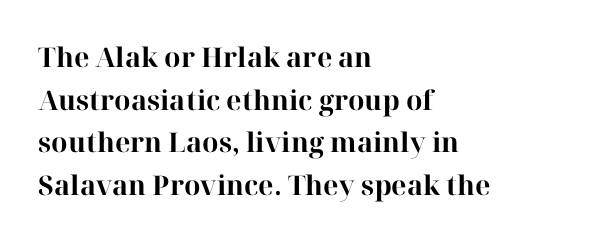
Typesetter's note: full bold, strokes at maximum text heaviness. Compared with typical paragraphs, the rows here are spaced about the same. Layout note: lines flush left. The passage shown is not underscored anywhere.
